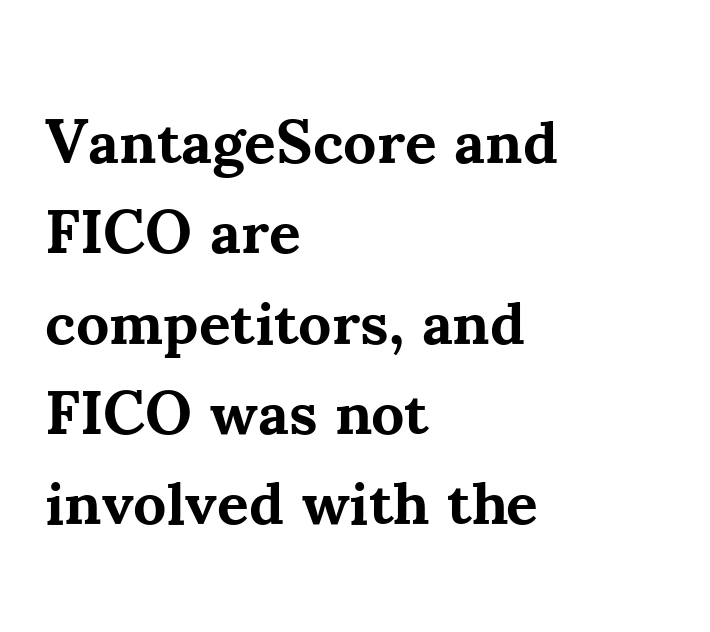
The image shows 61 px bold serif type, upright; set left-aligned, normal line spacing (1.48x), normal letter spacing, not underlined; medium stroke contrast and a small x-height.
